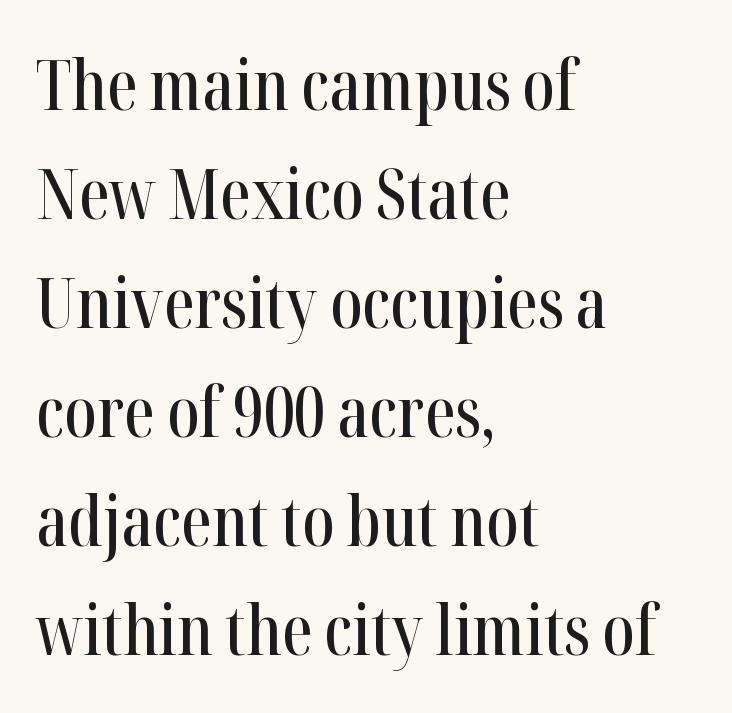
The image shows 69 px condensed serif type, upright; set left-aligned, normal line spacing (1.58x), normal letter spacing, not underlined; high stroke contrast and a medium x-height.
